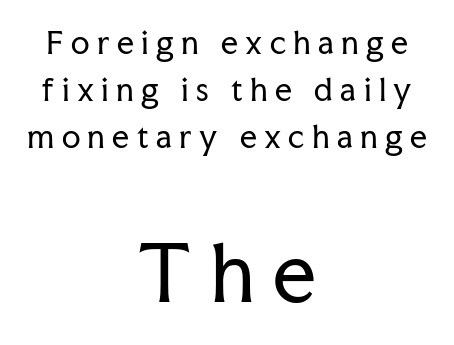
The image shows 76 px regular-weight serif type, upright; set centered, normal line spacing (1.56x), unusually wide letter spacing (+0.25 em), not underlined; the second (bottom) block is 2.53x larger; low stroke contrast and a medium x-height.
